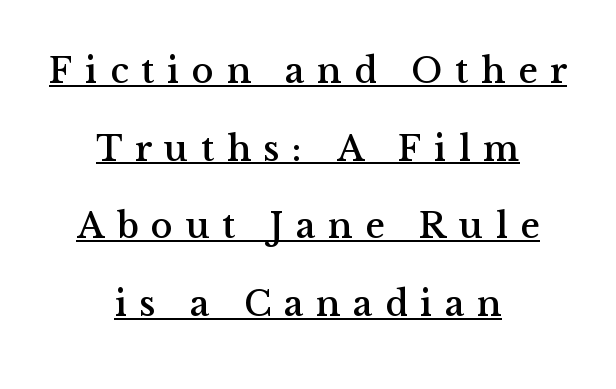
{"serif": "yes", "italic": "no", "width": "normal", "stroke_contrast": "medium", "x_height": "medium", "monospaced": "no", "underline": "yes", "align": "center", "line_spacing": "loose", "line_spacing_ratio": 2.1, "letter_spacing": "wide", "letter_spacing_em": 0.34, "glyph_px": 37}
